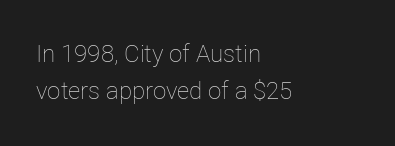
The image shows 24 px text type, upright; set left-aligned, normal line spacing (1.53x), normal letter spacing, not underlined.
